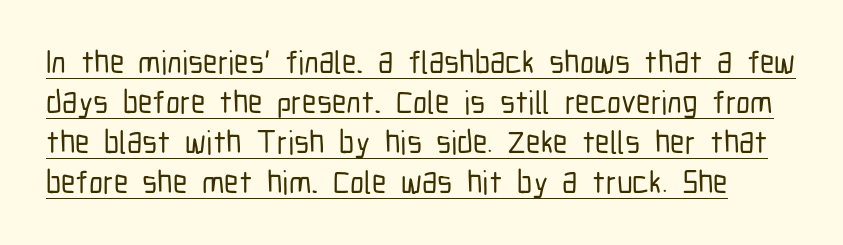
Q: Is the text italic (slanted)? A: No, it is upright.
Q: Is the typeface a serif or a sans-serif typeface? A: Sans-serif.
Q: Is the text underlined? A: Yes.
Q: Is the spacing between letters normal or unusually wide? A: Normal.
Q: Is the spacing between lines tight, normal or loose? A: Normal.
Q: Width (condensed, normal, or wide)? A: Condensed.
Q: Stroke contrast? A: Low.
Q: x-height? A: Medium.
Q: Monospaced? A: No.
